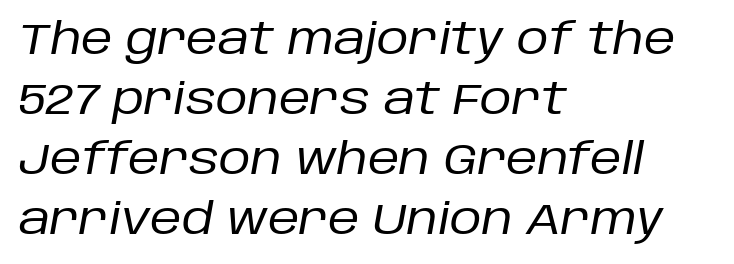
{"italic": "yes", "lean": "right", "slant_degrees": 10, "bold": "no", "weight": "regular", "width": "normal", "stroke_contrast": "low", "x_height": "large", "monospaced": "no", "underline": "no", "align": "left", "line_spacing": "normal", "line_spacing_ratio": 1.36, "letter_spacing": "normal", "letter_spacing_em": 0.0, "glyph_px": 44}
